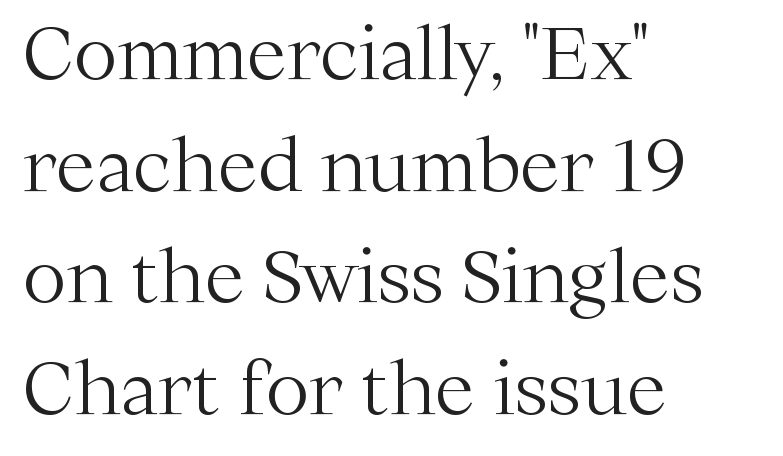
The passage shown is typed in a proportional face where columns would drift. The passage shown is not underscored anywhere. Summary of weight: not heavy and not bold. Horizontal alignment here is leftward, the default for most running prose. Caption: standard tracking, unaltered.
